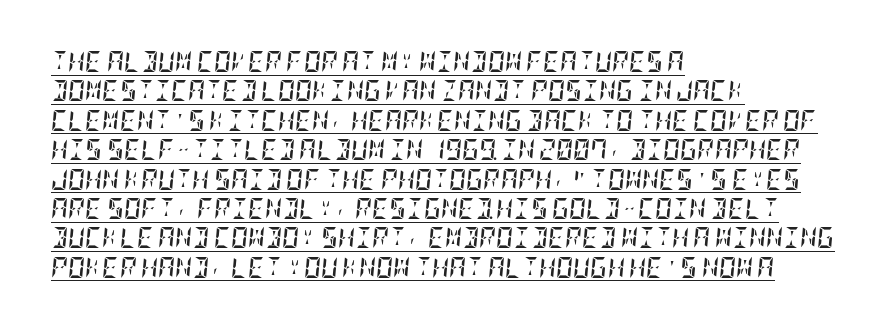
{"italic": "yes", "lean": "right", "slant_degrees": 5, "bold": "yes", "underline": "yes", "align": "left", "line_spacing": "normal", "line_spacing_ratio": 1.4, "letter_spacing": "normal", "letter_spacing_em": 0.0, "glyph_px": 21}
